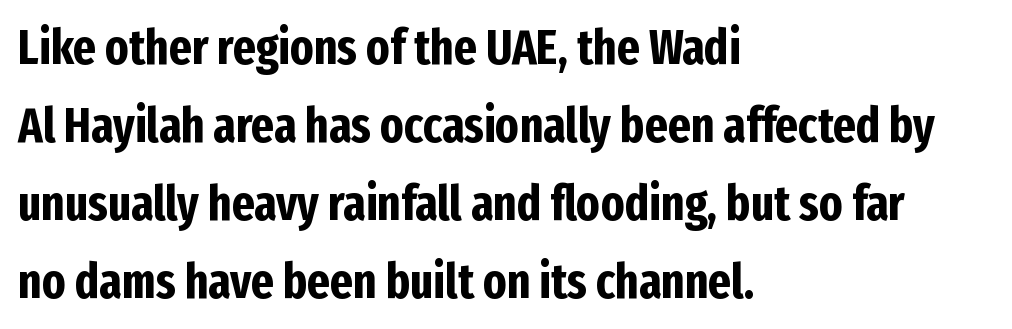
{"serif": "no", "italic": "no", "bold": "yes", "weight": "bold", "width": "condensed", "stroke_contrast": "low", "x_height": "medium", "monospaced": "no", "underline": "no", "align": "left", "line_spacing": "normal", "line_spacing_ratio": 1.59, "letter_spacing": "normal", "letter_spacing_em": 0.0, "glyph_px": 49}
